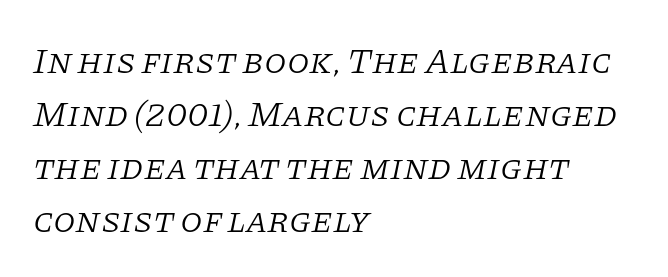
Q: Is the text bold? A: No.
Q: Is the text italic (slanted)? A: Yes, it leans right by about 11 degrees.
Q: Is the typeface a serif or a sans-serif typeface? A: Serif.
Q: Is the text underlined? A: No.
Q: How is the paragraph aligned? A: Left-aligned.
Q: Is the spacing between letters normal or unusually wide? A: Normal.
Q: Is the spacing between lines tight, normal or loose? A: Normal.
Q: Width (condensed, normal, or wide)? A: Normal.
Q: Stroke contrast? A: Low.
Q: x-height? A: Large.
Q: Monospaced? A: No.
